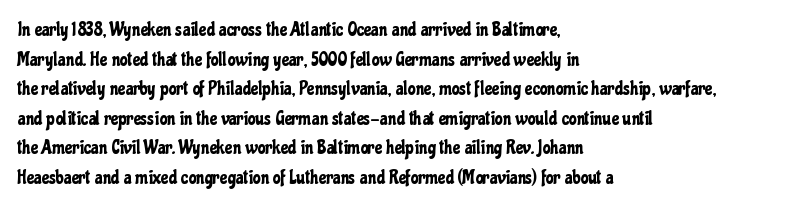
Q: Is the text italic (slanted)? A: No, it is upright.
Q: Is the text underlined? A: No.
Q: How is the paragraph aligned? A: Left-aligned.
Q: Is the spacing between letters normal or unusually wide? A: Normal.
Q: Is the spacing between lines tight, normal or loose? A: Normal.
